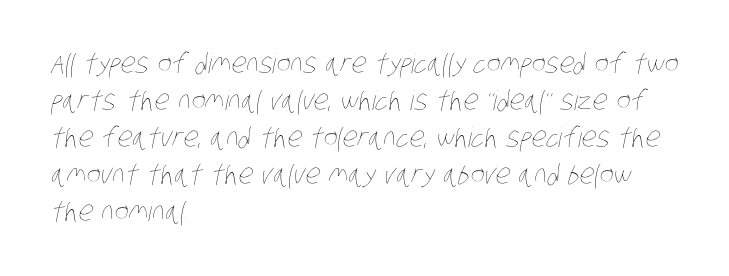
Q: Is the text bold? A: No.
Q: Is the text underlined? A: No.
Q: How is the paragraph aligned? A: Left-aligned.
Q: Is the spacing between letters normal or unusually wide? A: Normal.
Q: Is the spacing between lines tight, normal or loose? A: Normal.
